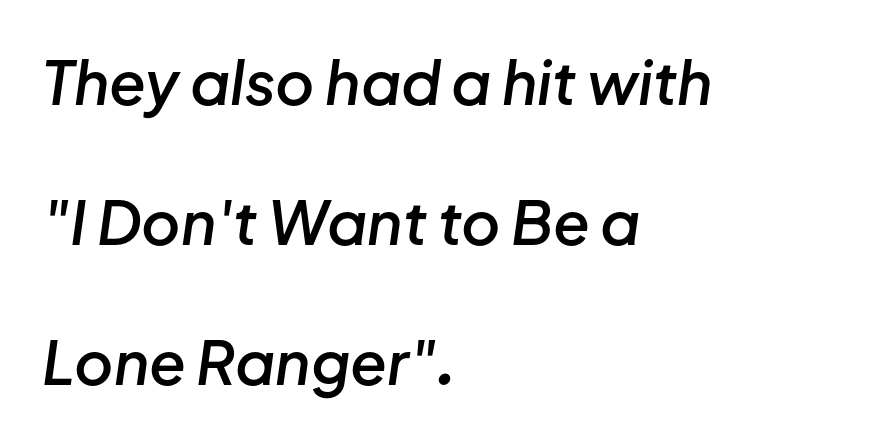
The image shows 60 px semibold type, italic (leaning right); set left-aligned, loose line spacing (2.33x), normal letter spacing, not underlined; low stroke contrast and a medium x-height.
